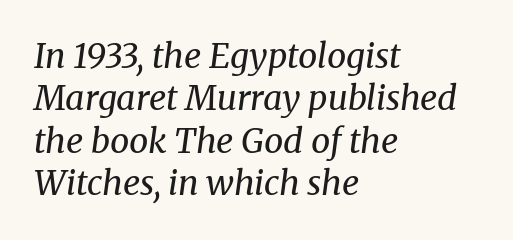
The image shows 34 px regular-weight serif type, italic (leaning right); set left-aligned, normal line spacing (1.25x), normal letter spacing, not underlined; medium stroke contrast and a medium x-height.
